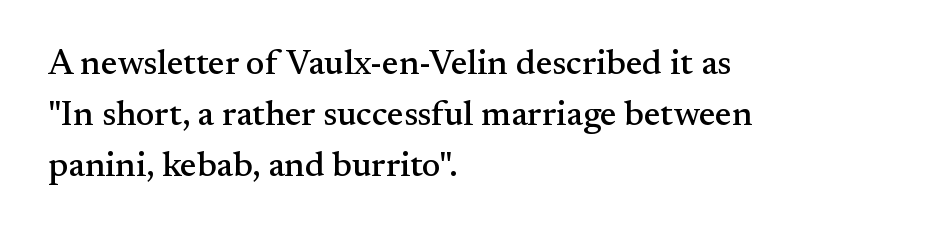
Vertical spacing — default. Plain, unruled lines of type. This sample has the flowing, uneven cadence of proportional lettering. A serif font was chosen for this passage. Unlike italic type, these characters show no tilt at all. Letter spacing: default.
